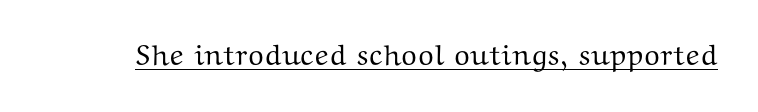
{"serif": "yes", "italic": "no", "width": "wide", "stroke_contrast": "medium", "x_height": "medium", "monospaced": "no", "underline": "yes", "letter_spacing": "normal", "letter_spacing_em": 0.0, "glyph_px": 29}
